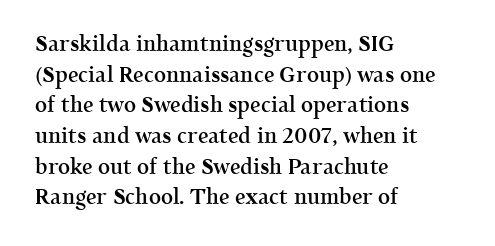
The image shows 21 px text type, upright; set left-aligned, normal line spacing (1.46x), normal letter spacing, not underlined.
